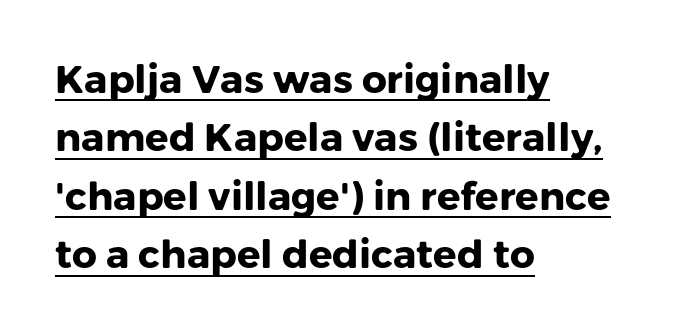
Q: Is the text bold? A: Yes.
Q: Is the text italic (slanted)? A: No, it is upright.
Q: Is the typeface a serif or a sans-serif typeface? A: Sans-serif.
Q: Is the text underlined? A: Yes.
Q: How is the paragraph aligned? A: Left-aligned.
Q: Is the spacing between letters normal or unusually wide? A: Normal.
Q: Is the spacing between lines tight, normal or loose? A: Normal.
Q: Width (condensed, normal, or wide)? A: Normal.
Q: Stroke contrast? A: Low.
Q: x-height? A: Medium.
Q: Monospaced? A: No.
